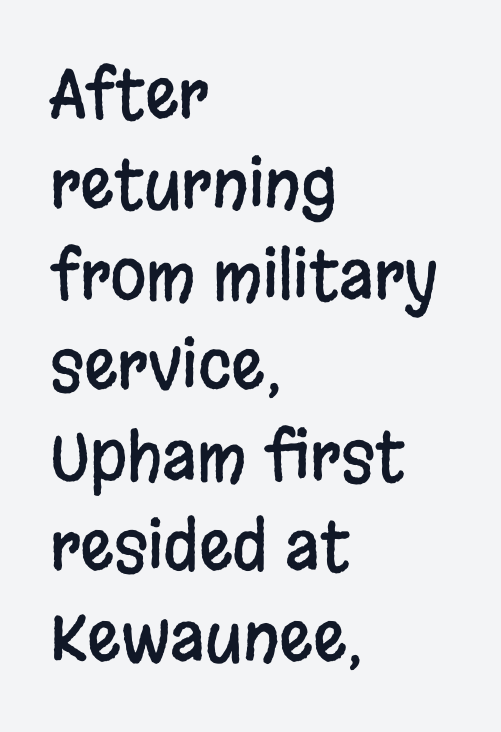
The image shows 66 px condensed sans-serif type, upright; set left-aligned, normal line spacing (1.37x), normal letter spacing, not underlined; low stroke contrast and a large x-height.
